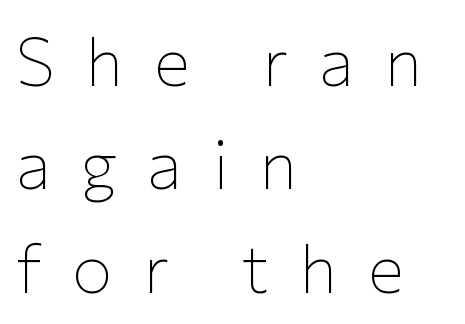
Unlike a traditional serif, this face leaves its strokes unadorned. Rule under the text: the space is simply empty. A typesetter would call this heavily tracked-out type. Where is the straight margin? On the left. It's the straight-up-and-down kind of type. A light-to-regular cut is what we see here.
